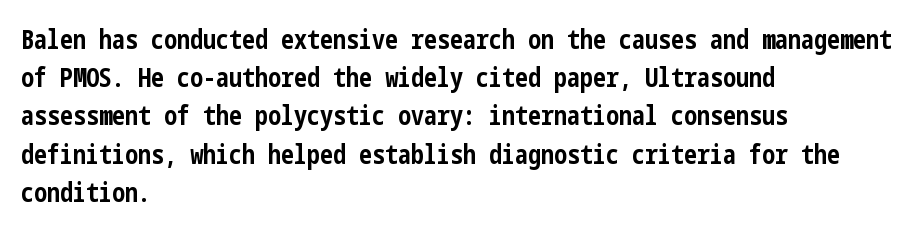
One glance says typical: line gaps are just what's usual. Students, note that the glyphs here touch the page at normal intervals. When letters stand straight like this, we call the style roman or upright. The string is rendered with underlining switched off. Casual observation: everything's shoved over to the left.
